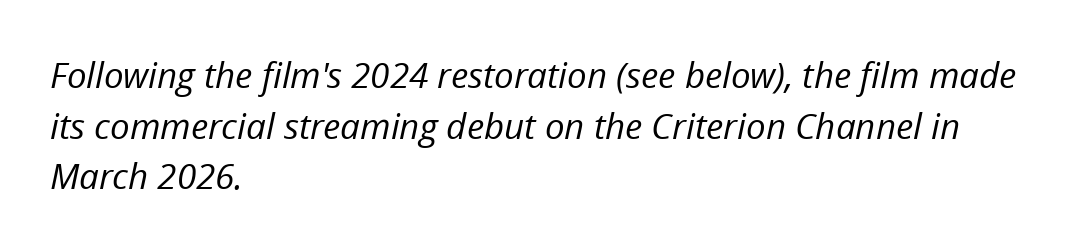
Q: Is the text bold? A: No.
Q: Is the text italic (slanted)? A: Yes, it leans right by about 12 degrees.
Q: Is the text underlined? A: No.
Q: How is the paragraph aligned? A: Left-aligned.
Q: Is the spacing between letters normal or unusually wide? A: Normal.
Q: Is the spacing between lines tight, normal or loose? A: Normal.
Q: Width (condensed, normal, or wide)? A: Normal.
Q: Stroke contrast? A: Low.
Q: x-height? A: Medium.
Q: Monospaced? A: No.
